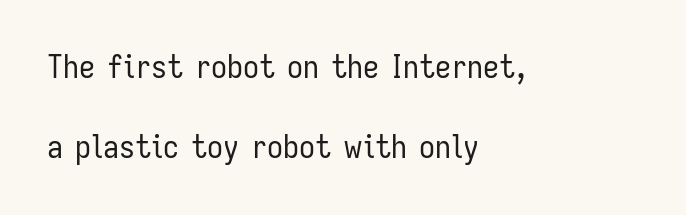
Descender tails drop into unmarked territory. Leading: increased. The type is set solid horizontally, with unmodified tracking. The passage shown is not bold in any degree.
